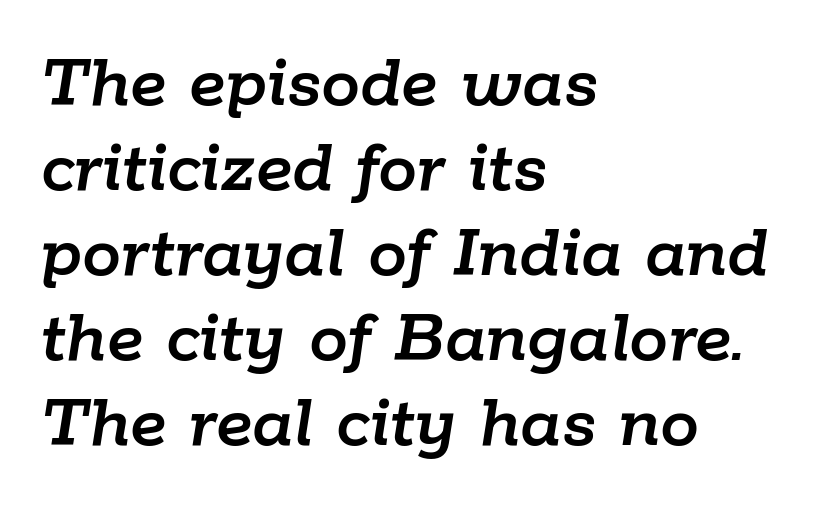
Q: Is the text italic (slanted)? A: Yes, it leans right by about 9 degrees.
Q: Is the text underlined? A: No.
Q: How is the paragraph aligned? A: Left-aligned.
Q: Is the spacing between letters normal or unusually wide? A: Normal.
Q: Is the spacing between lines tight, normal or loose? A: Tight.
Q: Width (condensed, normal, or wide)? A: Normal.
Q: Stroke contrast? A: Low.
Q: x-height? A: Medium.
Q: Monospaced? A: No.
